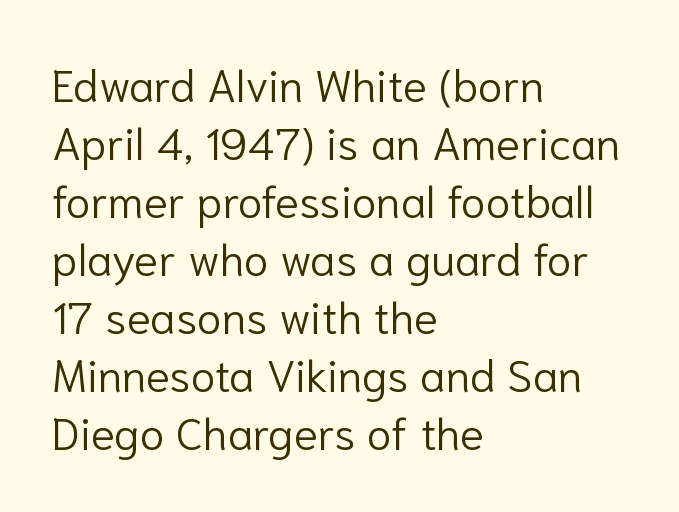
{"serif": "no", "italic": "no", "bold": "no", "weight": "light", "width": "normal", "stroke_contrast": "low", "x_height": "medium", "monospaced": "no", "underline": "no", "align": "left", "line_spacing": "normal", "line_spacing_ratio": 1.29, "letter_spacing": "normal", "letter_spacing_em": 0.0, "glyph_px": 45}
